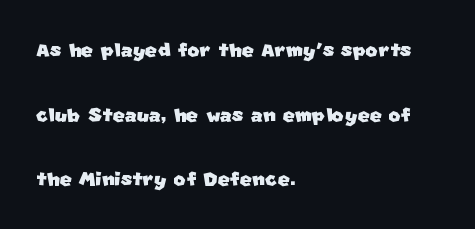
{"underline": "no", "align": "left", "line_spacing": "loose", "line_spacing_ratio": 2.49, "letter_spacing": "normal", "letter_spacing_em": 0.0, "glyph_px": 26}
